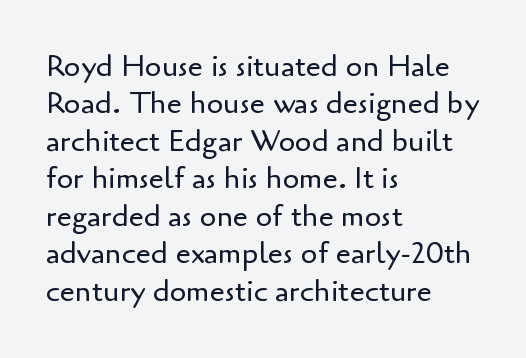
Q: Is the text bold? A: No.
Q: Is the text italic (slanted)? A: No, it is upright.
Q: Is the typeface a serif or a sans-serif typeface? A: Sans-serif.
Q: Is the text underlined? A: No.
Q: How is the paragraph aligned? A: Left-aligned.
Q: Is the spacing between letters normal or unusually wide? A: Normal.
Q: Is the spacing between lines tight, normal or loose? A: Normal.
Q: Width (condensed, normal, or wide)? A: Normal.
Q: Stroke contrast? A: Low.
Q: x-height? A: Small.
Q: Monospaced? A: No.
